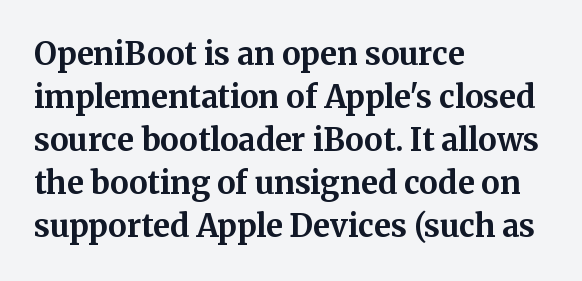
The image shows 31 px bold serif type, upright; set left-aligned, normal line spacing (1.39x), normal letter spacing, not underlined; medium stroke contrast and a medium x-height.
